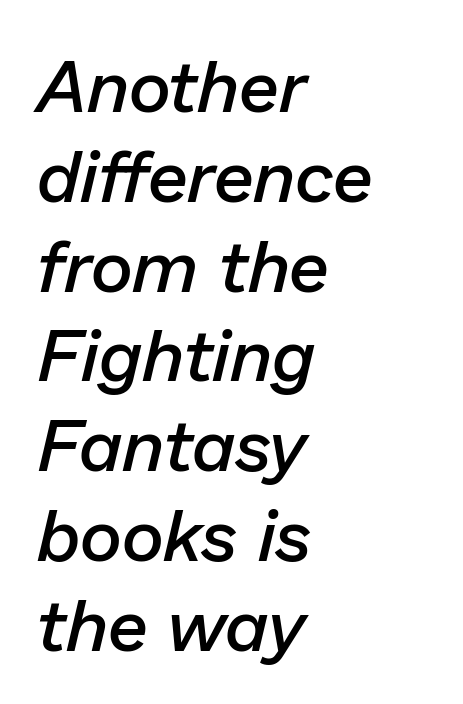
The image shows 73 px semibold type, italic (leaning right); set left-aligned, line spacing 1.23x, normal letter spacing, not underlined; low stroke contrast and a medium x-height.
